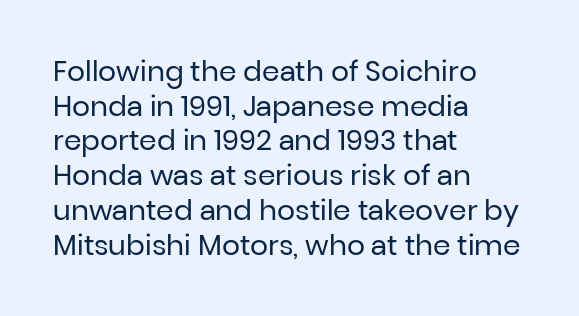
Q: Is the text bold? A: No.
Q: Is the text italic (slanted)? A: No, it is upright.
Q: Is the typeface a serif or a sans-serif typeface? A: Sans-serif.
Q: Is the text underlined? A: No.
Q: How is the paragraph aligned? A: Left-aligned.
Q: Is the spacing between letters normal or unusually wide? A: Normal.
Q: Width (condensed, normal, or wide)? A: Normal.
Q: Stroke contrast? A: Low.
Q: x-height? A: Medium.
Q: Monospaced? A: No.
